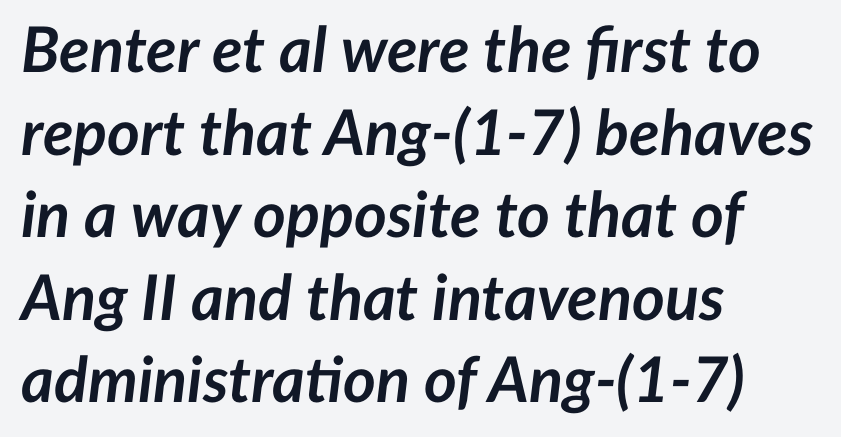
Q: Is the text bold? A: Yes.
Q: Is the text italic (slanted)? A: Yes, it leans right by about 7 degrees.
Q: Is the text underlined? A: No.
Q: How is the paragraph aligned? A: Left-aligned.
Q: Is the spacing between letters normal or unusually wide? A: Normal.
Q: Is the spacing between lines tight, normal or loose? A: Normal.
Q: Width (condensed, normal, or wide)? A: Normal.
Q: Stroke contrast? A: Low.
Q: x-height? A: Medium.
Q: Monospaced? A: No.
